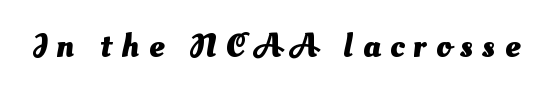
Weight: bold. The glyphs in this specimen are sans serif. Spacing verdict: proportional, widths tailored to each character. Glyph-to-glyph distance is far greater than everyday printed text. Any mark beneath the type? The region is blank.
